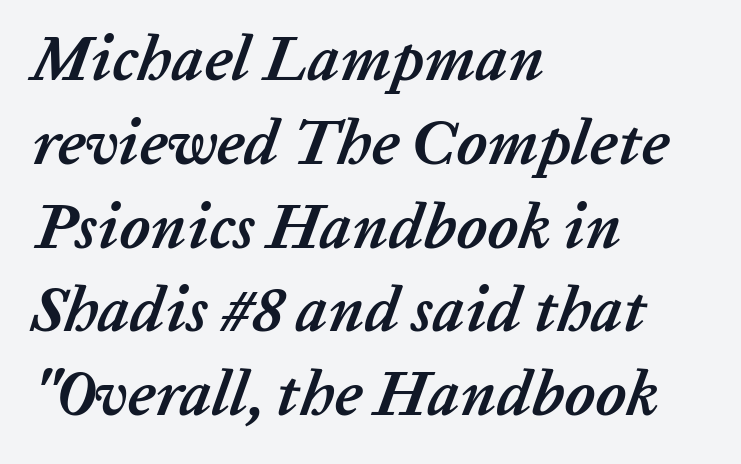
{"italic": "yes", "lean": "right", "slant_degrees": 20, "bold": "yes", "weight": "semibold", "width": "normal", "stroke_contrast": "low", "x_height": "medium", "monospaced": "no", "underline": "no", "align": "left", "line_spacing": "normal", "line_spacing_ratio": 1.33, "letter_spacing": "normal", "letter_spacing_em": 0.0, "glyph_px": 63}
